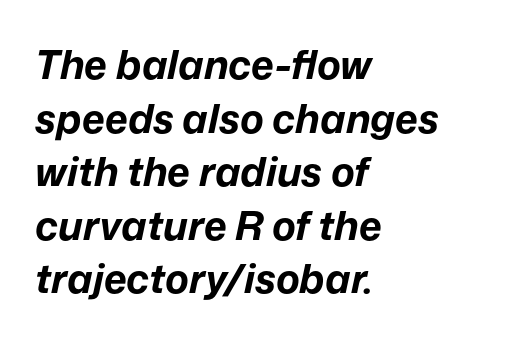
The zone under the glyphs is completely vacant. Heft: maximum for text — a bold. A typesetter would mark this as italic. Each letter keeps its own natural width here, so spacing adapts to shape. No extra tracking has been applied to these lines. Summary of vertical rhythm: regular, with standard interline spacing.
